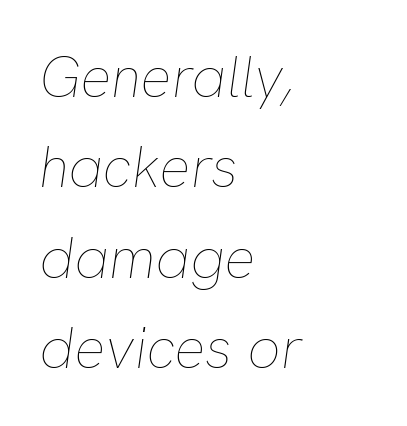
{"italic": "yes", "lean": "right", "slant_degrees": 8, "bold": "no", "weight": "thin", "width": "normal", "stroke_contrast": "low", "x_height": "medium", "monospaced": "no", "underline": "no", "align": "left", "line_spacing": "normal", "line_spacing_ratio": 1.56, "letter_spacing": "normal", "letter_spacing_em": 0.0, "glyph_px": 58}
